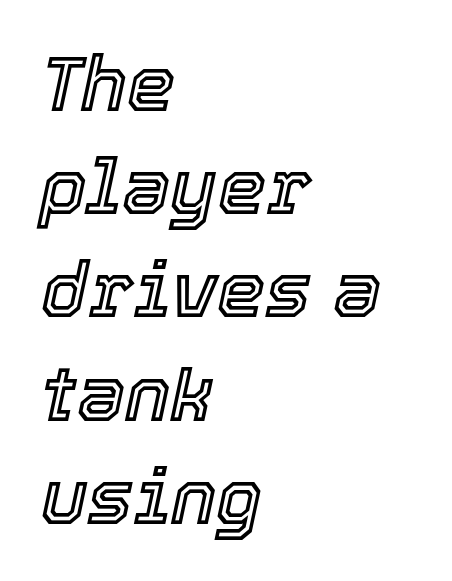
{"italic": "yes", "lean": "right", "slant_degrees": 12, "width": "normal", "x_height": "medium", "monospaced": "no", "underline": "no", "align": "left", "line_spacing": "normal", "line_spacing_ratio": 1.34, "letter_spacing": "normal", "letter_spacing_em": 0.0, "glyph_px": 77}
